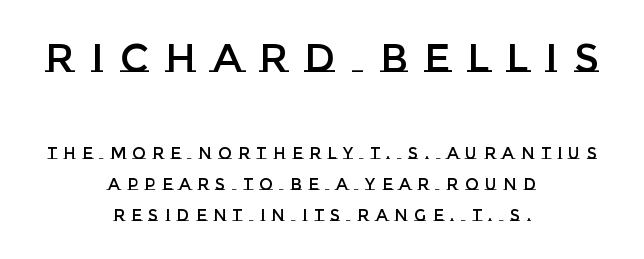
A typesetter would call this heavily tracked-out type. No italicization has been applied; the sample stays upright. Teacher's note: observe the equal gaps on both sides — that is centered alignment. A typesetter would call this proportional, since set widths differ per character. The space directly below the letters is spotless. Leading is clearly above the norm, producing a sparse column.
